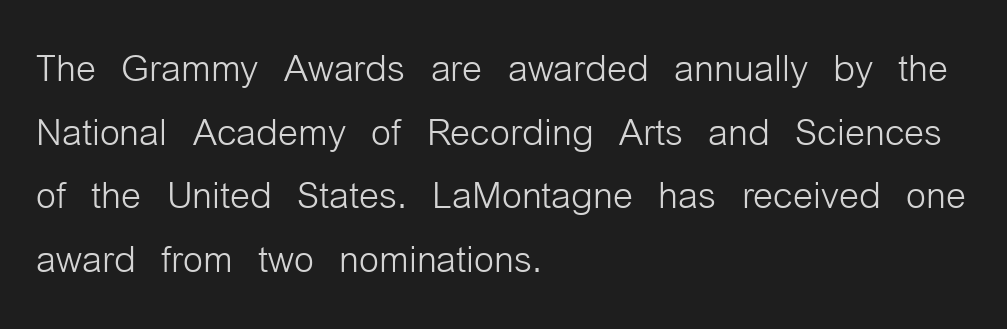
Q: Is the text bold? A: No.
Q: Is the text italic (slanted)? A: No, it is upright.
Q: Is the typeface a serif or a sans-serif typeface? A: Sans-serif.
Q: Is the text underlined? A: No.
Q: How is the paragraph aligned? A: Left-aligned.
Q: Is the spacing between letters normal or unusually wide? A: Normal.
Q: Is the spacing between lines tight, normal or loose? A: Normal.
Q: Width (condensed, normal, or wide)? A: Condensed.
Q: Stroke contrast? A: Low.
Q: x-height? A: Medium.
Q: Monospaced? A: No.
